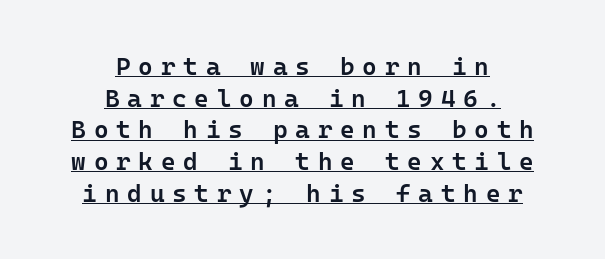
{"italic": "no", "bold": "semi", "underline": "yes", "align": "center", "line_spacing": "normal", "line_spacing_ratio": 1.27, "letter_spacing": "wide", "letter_spacing_em": 0.31, "glyph_px": 25}
